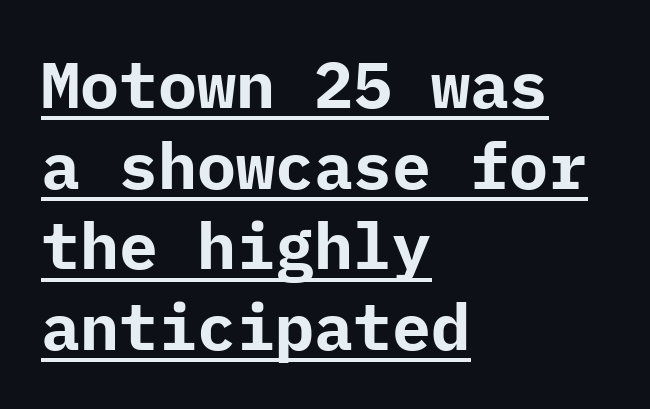
Words appear dense and cohesive because spacing is normal. Underlined type. Look at the stroke-to-counter ratio: heavy, a bold. The letters stand upright; this is a roman face.
